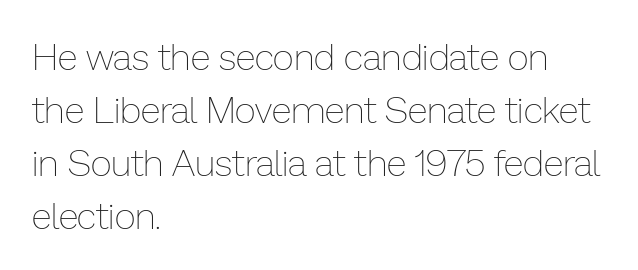
The image shows 37 px thin type, upright; set left-aligned, normal line spacing (1.43x), normal letter spacing, not underlined; low stroke contrast and a medium x-height.
